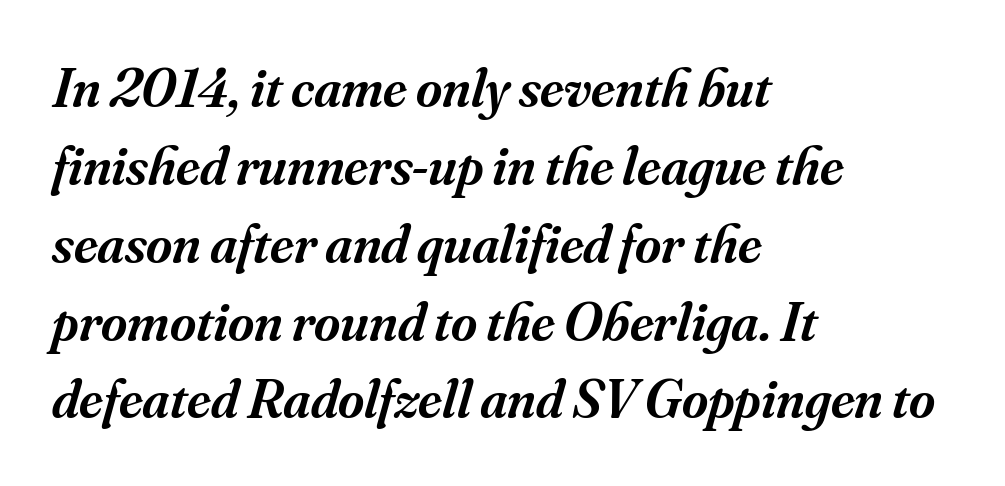
This is serif lettering, the kind often seen in printed books. Tracking value appears to be zero — textbook default spacing. It's the slanting kind of type. Each row of text sits above clean, open space. The face used here is a semibold: visibly heavier than regular, lighter than bold. Each letter keeps its own natural width here, so spacing adapts to shape.
